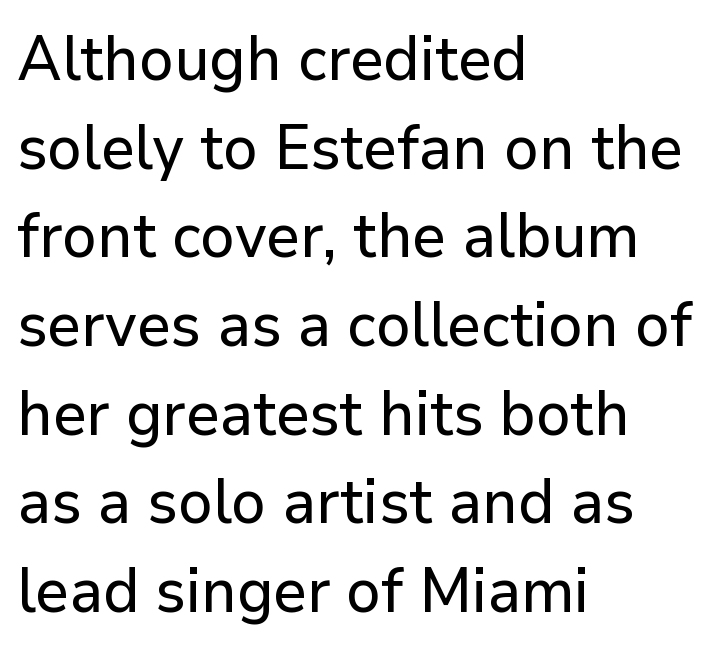
{"serif": "no", "italic": "no", "width": "normal", "stroke_contrast": "low", "x_height": "medium", "monospaced": "no", "underline": "no", "align": "left", "line_spacing": "normal", "line_spacing_ratio": 1.43, "letter_spacing": "normal", "letter_spacing_em": 0.0, "glyph_px": 62}
